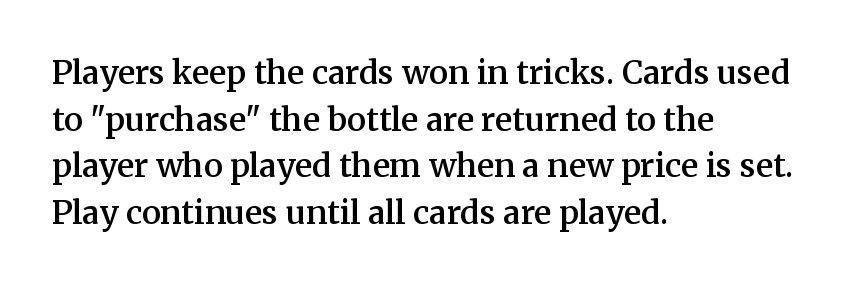
Q: Is the text bold? A: Semi-bold.
Q: Is the text italic (slanted)? A: No, it is upright.
Q: Is the typeface a serif or a sans-serif typeface? A: Serif.
Q: Is the text underlined? A: No.
Q: How is the paragraph aligned? A: Left-aligned.
Q: Is the spacing between letters normal or unusually wide? A: Normal.
Q: Is the spacing between lines tight, normal or loose? A: Normal.
Q: Width (condensed, normal, or wide)? A: Normal.
Q: Stroke contrast? A: Medium.
Q: x-height? A: Medium.
Q: Monospaced? A: No.
